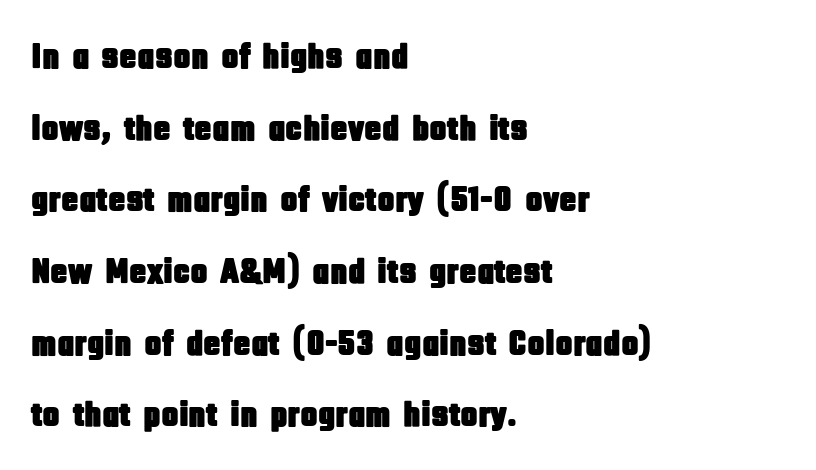
These lines are composed in type without serifs. Rule under the text: the space is simply empty. Note the varied advance widths — an 'i' is clearly narrower than an 'm'. The line texture is even and compact thanks to regular tracking. Is there much room between lines? Yes — plenty of vertical air separates them. The typesetter chose a ragged-right arrangement here.
